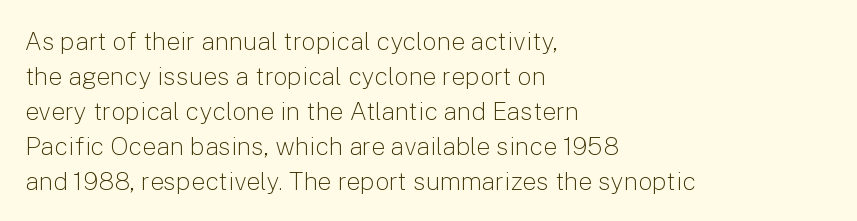
The image shows 25 px text type, upright; set left-aligned, normal line spacing (1.4x), normal letter spacing, not underlined.
